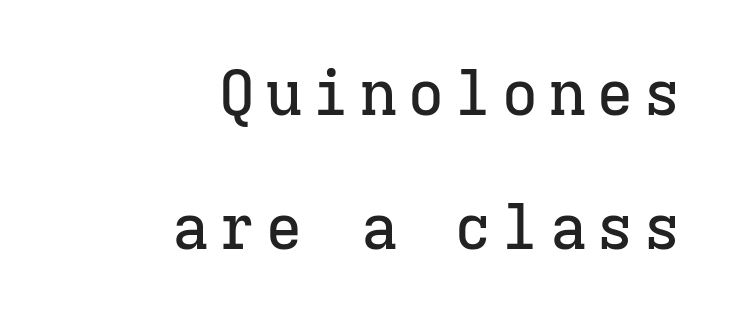
{"serif": "yes", "italic": "no", "width": "normal", "stroke_contrast": "low", "x_height": "medium", "monospaced": "yes", "underline": "no", "align": "right", "line_spacing": "loose", "line_spacing_ratio": 2.12, "glyph_px": 63}
